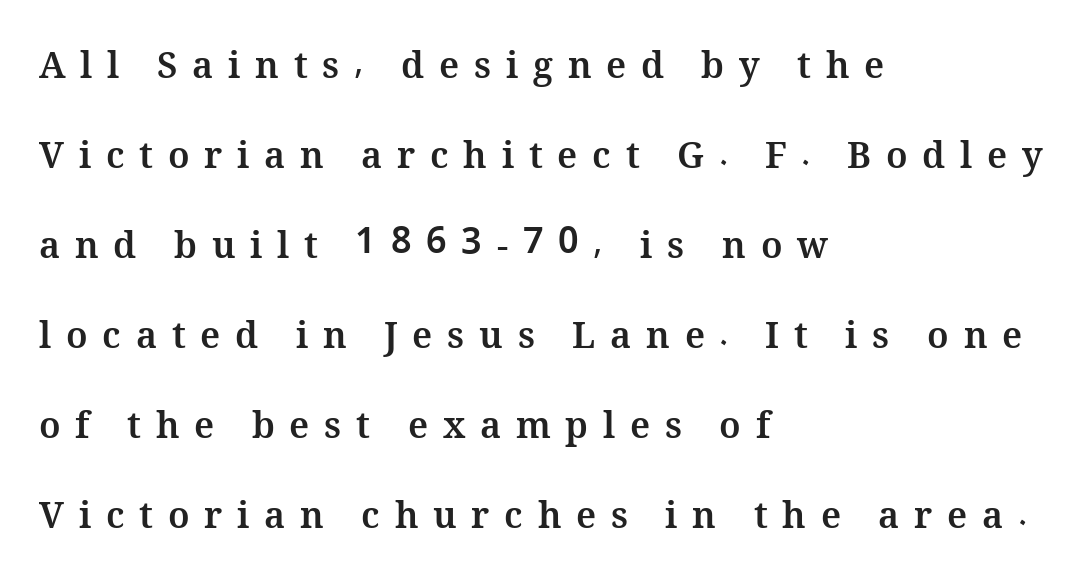
Q: Is the text bold? A: Yes.
Q: Is the text italic (slanted)? A: No, it is upright.
Q: Is the text underlined? A: No.
Q: How is the paragraph aligned? A: Left-aligned.
Q: Is the spacing between letters normal or unusually wide? A: Unusually wide.
Q: Is the spacing between lines tight, normal or loose? A: Loose.
Q: Width (condensed, normal, or wide)? A: Normal.
Q: Stroke contrast? A: Medium.
Q: x-height? A: Medium.
Q: Monospaced? A: No.
